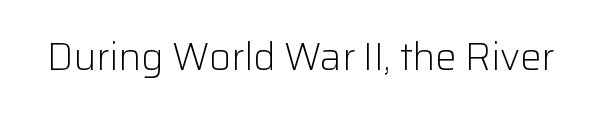
{"serif": "no", "italic": "no", "bold": "no", "weight": "light", "width": "normal", "stroke_contrast": "low", "x_height": "medium", "monospaced": "no", "underline": "no", "letter_spacing": "normal", "letter_spacing_em": 0.0, "glyph_px": 38}
